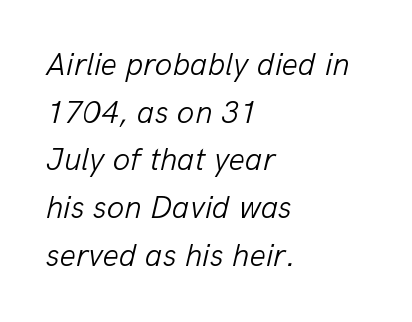
Line starts are locked; line ends wander. The weight would be labelled regular, book, light, or lighter still. Any mark beneath the type? The region is blank. The passage shown has conventional tracking throughout.
